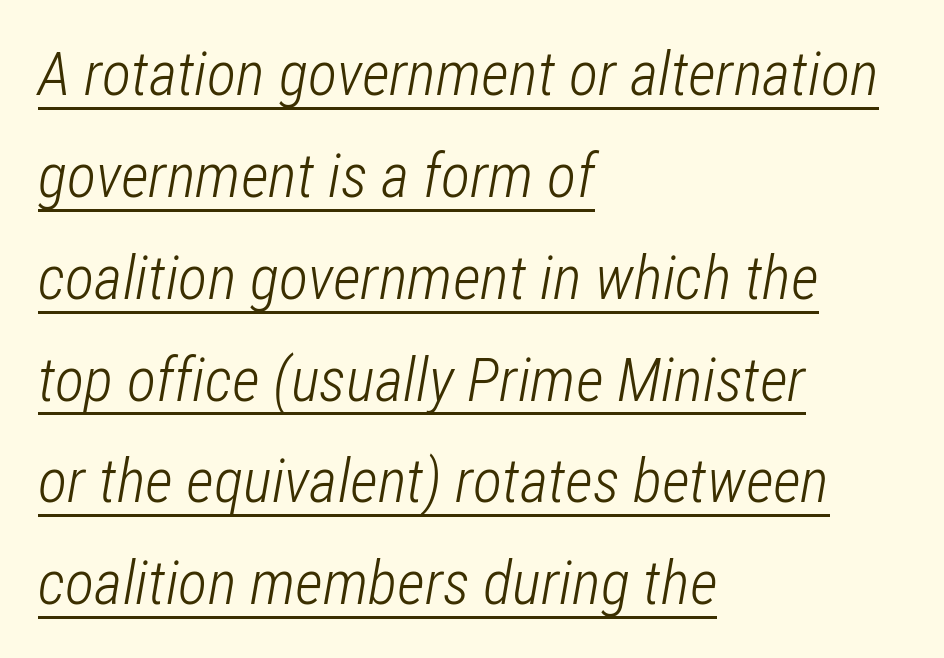
{"italic": "yes", "lean": "right", "slant_degrees": 12, "bold": "no", "weight": "light", "width": "condensed", "stroke_contrast": "low", "x_height": "medium", "monospaced": "no", "underline": "yes", "align": "left", "line_spacing": "normal", "line_spacing_ratio": 1.67, "letter_spacing": "normal", "letter_spacing_em": 0.0, "glyph_px": 61}
